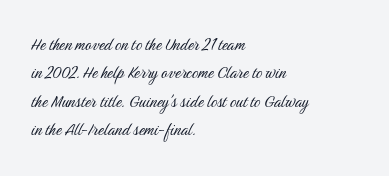
Q: Is the text bold? A: No.
Q: Is the text italic (slanted)? A: Yes.
Q: Is the text underlined? A: No.
Q: How is the paragraph aligned? A: Left-aligned.
Q: Is the spacing between letters normal or unusually wide? A: Normal.
Q: Is the spacing between lines tight, normal or loose? A: Normal.
